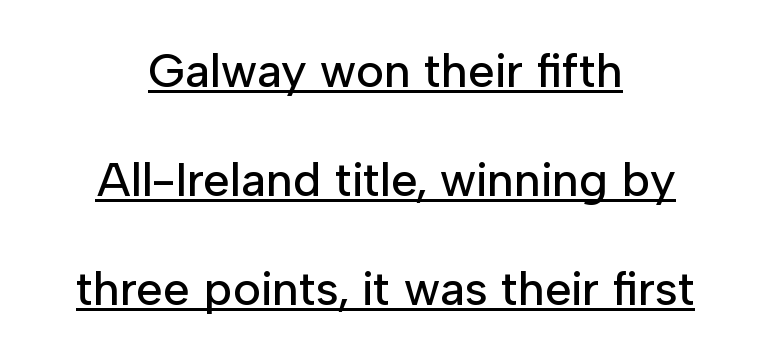
The image shows 48 px sans-serif type, upright; set centered, loose line spacing (2.27x), normal letter spacing, underlined; low stroke contrast and a medium x-height.
